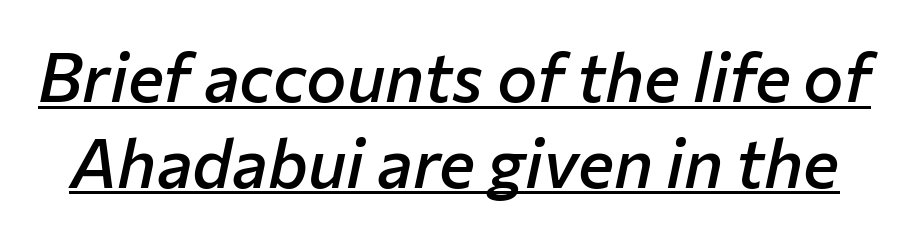
{"italic": "yes", "lean": "right", "slant_degrees": 12, "bold": "semi", "weight": "semibold", "width": "normal", "stroke_contrast": "low", "x_height": "medium", "monospaced": "no", "underline": "yes", "line_spacing": "normal", "line_spacing_ratio": 1.26, "letter_spacing": "normal", "letter_spacing_em": 0.0, "glyph_px": 68}
